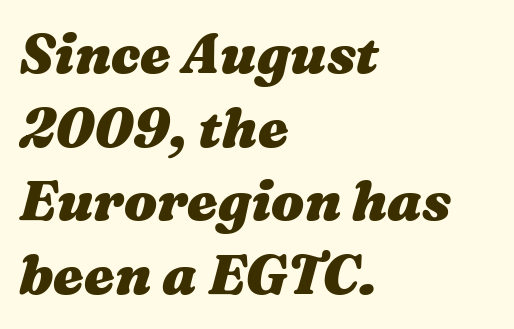
Spacing between characters is what you'd get straight out of the box. These lines are rendered in a variable-pitch font. Where is the straight margin? On the left. The words here are not underlined. The rendering uses a bold face; every stroke is thick and dark.
